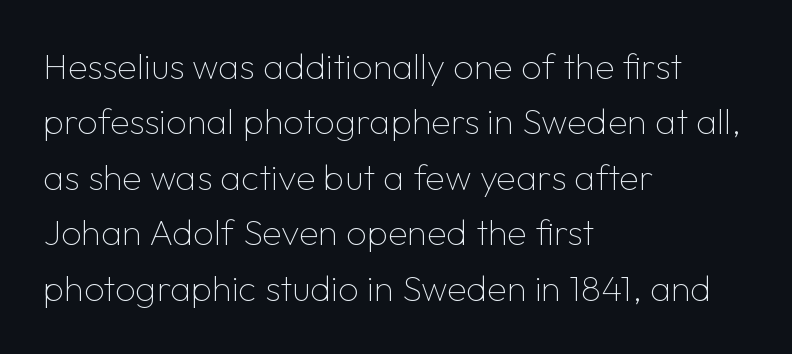
Q: Is the text bold? A: No.
Q: Is the text italic (slanted)? A: No, it is upright.
Q: Is the typeface a serif or a sans-serif typeface? A: Sans-serif.
Q: Is the text underlined? A: No.
Q: How is the paragraph aligned? A: Left-aligned.
Q: Is the spacing between letters normal or unusually wide? A: Normal.
Q: Is the spacing between lines tight, normal or loose? A: Normal.
Q: Width (condensed, normal, or wide)? A: Normal.
Q: Stroke contrast? A: Low.
Q: x-height? A: Medium.
Q: Monospaced? A: No.
